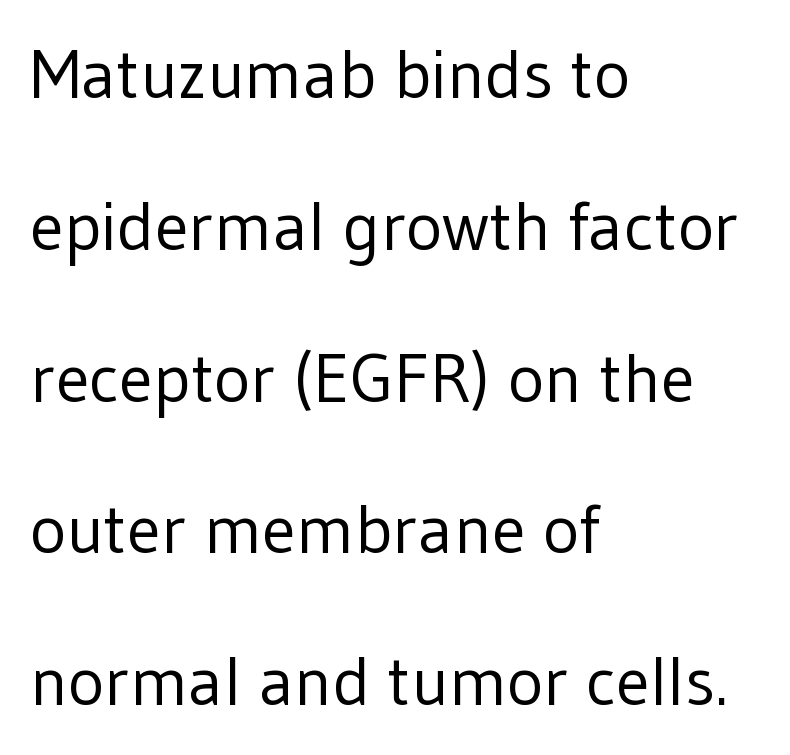
Q: Is the text bold? A: No.
Q: Is the text italic (slanted)? A: No, it is upright.
Q: Is the typeface a serif or a sans-serif typeface? A: Sans-serif.
Q: Is the text underlined? A: No.
Q: How is the paragraph aligned? A: Left-aligned.
Q: Is the spacing between letters normal or unusually wide? A: Normal.
Q: Is the spacing between lines tight, normal or loose? A: Loose.
Q: Width (condensed, normal, or wide)? A: Normal.
Q: Stroke contrast? A: Low.
Q: x-height? A: Medium.
Q: Monospaced? A: No.
